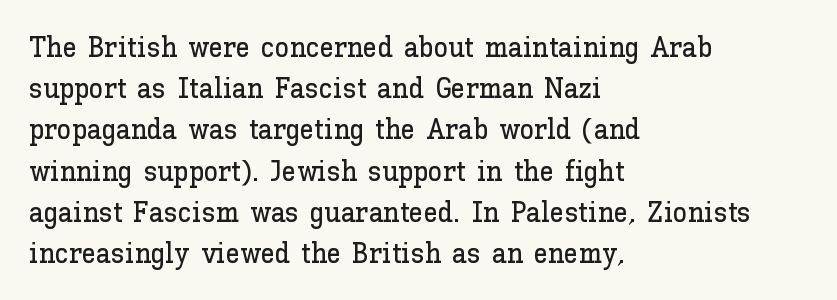
These lines are rendered in a variable-pitch font. The string is rendered with underlining switched off. A typesetter would call this zero additional tracking. Italic? Not at all — the glyphs are vertical.
